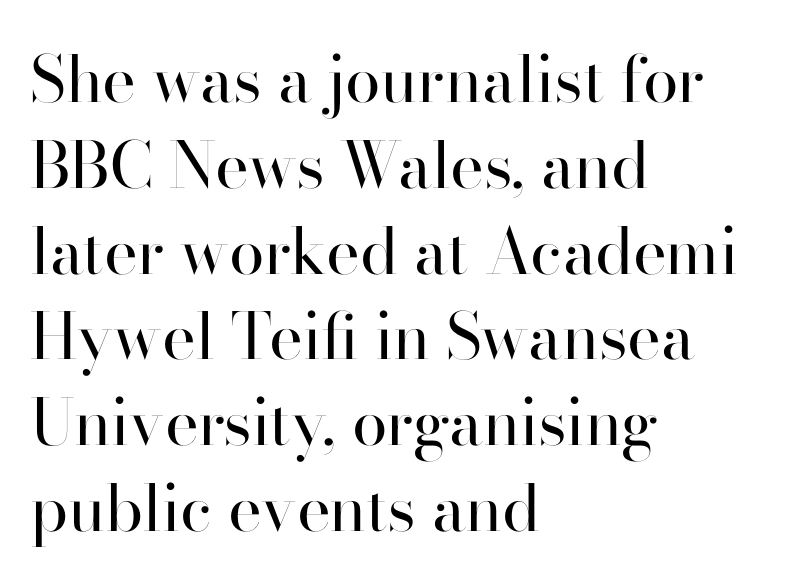
The image shows 64 px regular-weight sans-serif type, upright; set left-aligned, normal line spacing (1.34x), normal letter spacing, not underlined; high stroke contrast and a small x-height.
